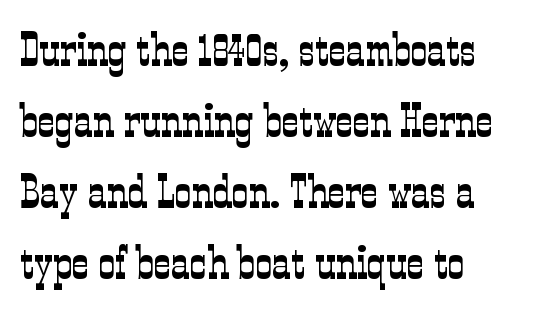
{"serif": "yes", "italic": "no", "bold": "no", "weight": "light", "width": "condensed", "stroke_contrast": "low", "x_height": "medium", "monospaced": "no", "underline": "no", "align": "left", "line_spacing": "normal", "line_spacing_ratio": 1.51, "letter_spacing": "normal", "letter_spacing_em": 0.0, "glyph_px": 47}
